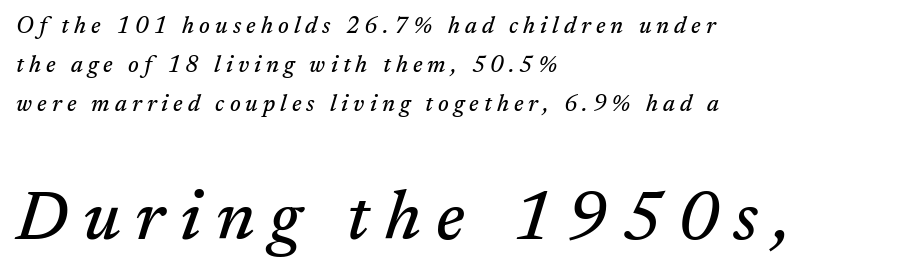
{"serif": "yes", "italic": "yes", "lean": "right", "slant_degrees": 17, "width": "normal", "stroke_contrast": "medium", "x_height": "medium", "monospaced": "no", "underline": "no", "align": "left", "line_spacing": "normal", "line_spacing_ratio": 1.69, "letter_spacing": "wide", "letter_spacing_em": 0.22, "larger_block": "second", "size_ratio": 3.0, "glyph_px": 69}
